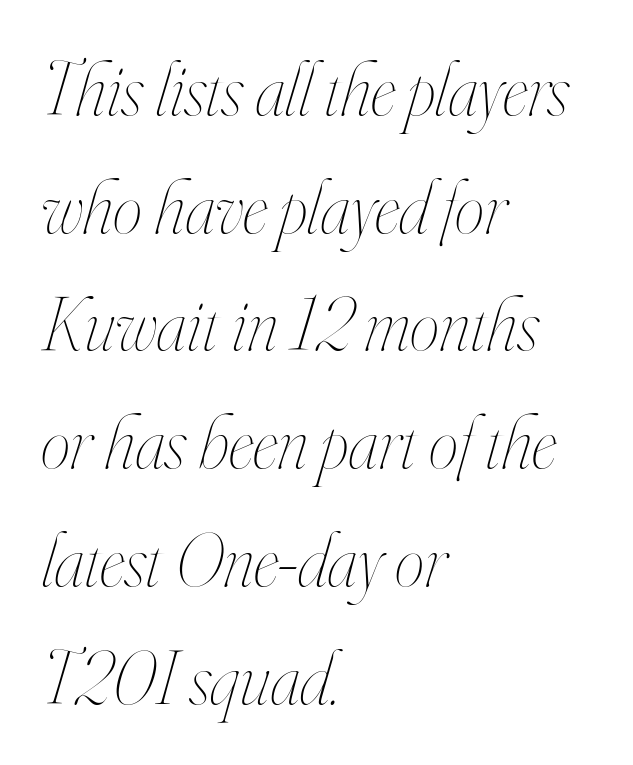
The image shows 75 px thin, condensed type, italic (leaning right); set left-aligned, normal line spacing (1.57x), normal letter spacing, not underlined; high stroke contrast and a small x-height.
